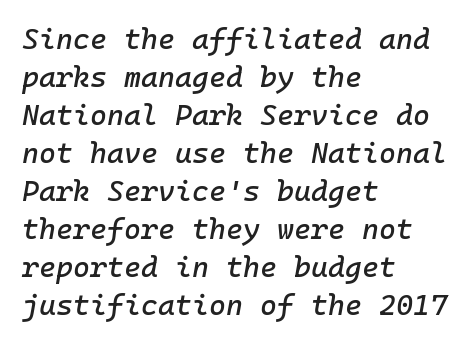
{"italic": "yes", "lean": "right", "slant_degrees": 10, "width": "normal", "stroke_contrast": "low", "x_height": "medium", "underline": "no", "align": "left", "line_spacing": "normal", "line_spacing_ratio": 1.31, "letter_spacing": "normal", "letter_spacing_em": 0.0, "glyph_px": 29}
